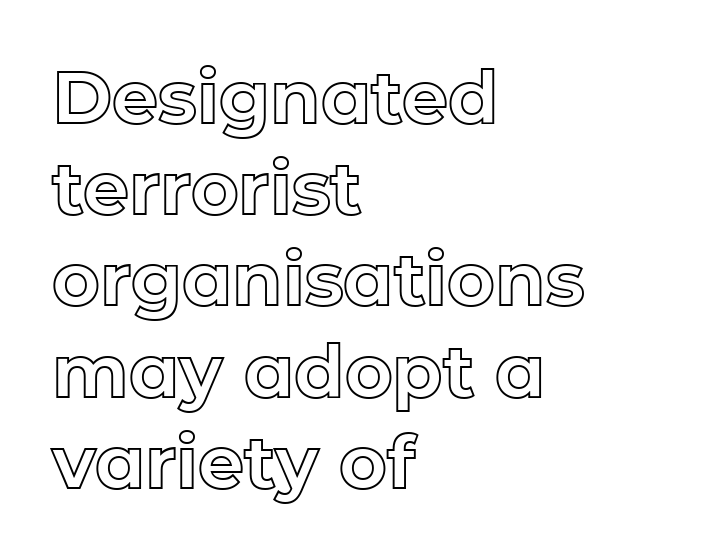
Just letters on the line, the space beneath them empty. Default kerning and tracking; the words read as compact shapes. The rag falls on the right side of this text block. You can tell it's not italic because the verticals are truly vertical. What's the leading like? Ordinary, nothing unusual.
